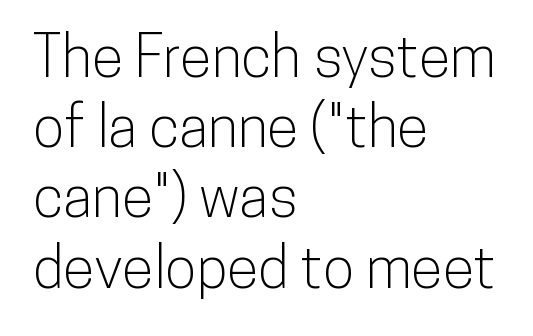
The image shows 58 px condensed sans-serif type, upright; set left-aligned, line spacing 1.21x, normal letter spacing, not underlined; low stroke contrast and a medium x-height.
